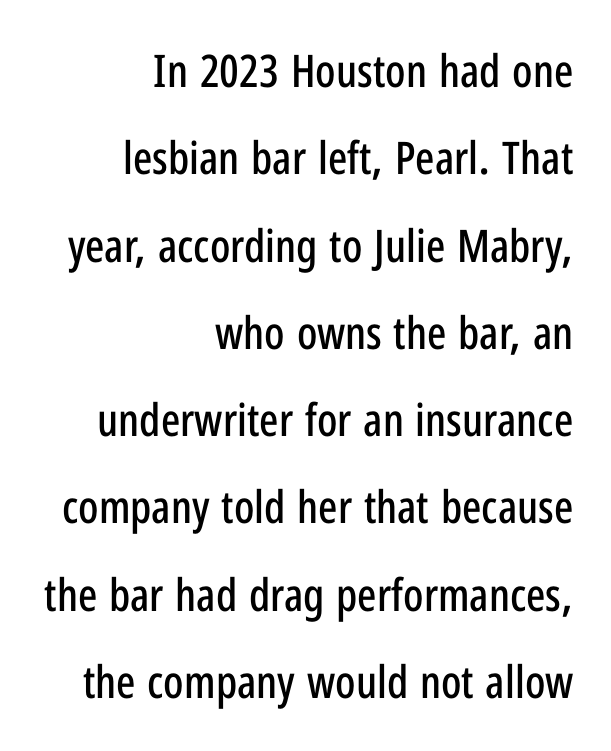
A student would call this right alignment; a typographer would say flush right, rag left. Unlike a traditional serif, this face leaves its strokes unadorned. Proportional: the letters do not fall into vertical columns. Glyph-to-glyph distance matches everyday printed text. A bare baseline throughout the passage.
